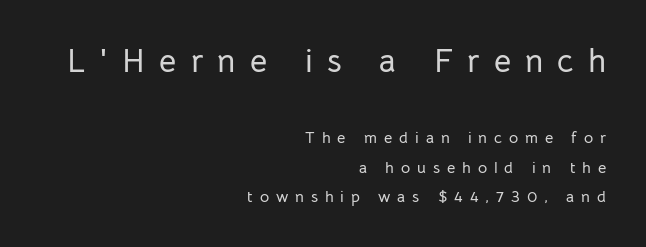
Q: Is the text italic (slanted)? A: No, it is upright.
Q: Is the typeface a serif or a sans-serif typeface? A: Sans-serif.
Q: Is the text underlined? A: No.
Q: How is the paragraph aligned? A: Right-aligned.
Q: Is the spacing between letters normal or unusually wide? A: Unusually wide.
Q: Which block of text is set in a larger size, the first (top) or the second (bottom)? A: The first (top) one.
Q: Width (condensed, normal, or wide)? A: Normal.
Q: Stroke contrast? A: Low.
Q: x-height? A: Medium.
Q: Monospaced? A: No.
